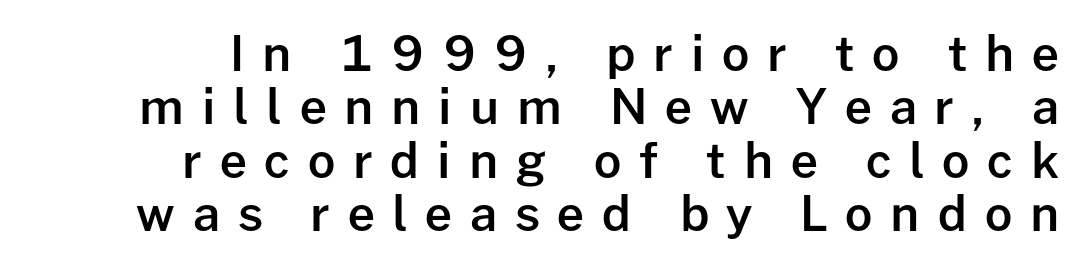
The image shows 48 px semibold sans-serif type, upright; set right-aligned, tight line spacing (1.11x), unusually wide letter spacing (+0.37 em), not underlined; low stroke contrast and a medium x-height.
